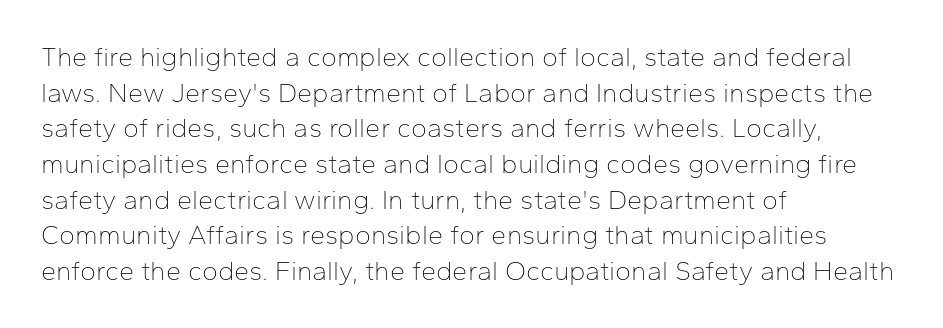
Q: Is the text bold? A: No.
Q: Is the text italic (slanted)? A: No, it is upright.
Q: Is the text underlined? A: No.
Q: How is the paragraph aligned? A: Left-aligned.
Q: Is the spacing between letters normal or unusually wide? A: Normal.
Q: Is the spacing between lines tight, normal or loose? A: Normal.
